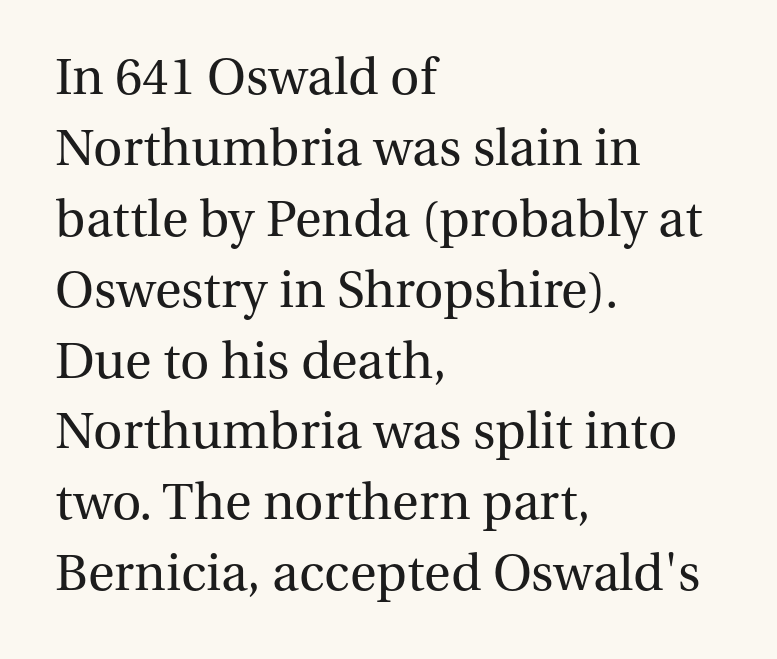
The image shows 51 px regular-weight serif type, upright; set left-aligned, normal line spacing (1.39x), normal letter spacing, not underlined; medium stroke contrast and a medium x-height.
